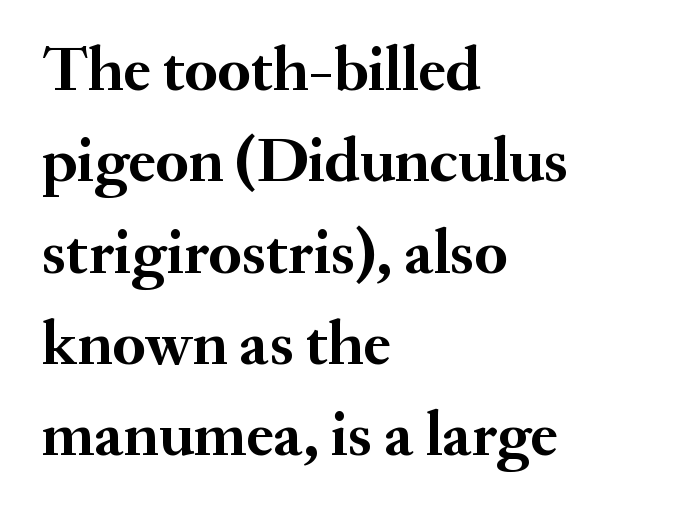
{"serif": "yes", "italic": "no", "bold": "yes", "weight": "semibold", "width": "normal", "stroke_contrast": "medium", "x_height": "small", "monospaced": "no", "underline": "no", "align": "left", "line_spacing": "normal", "line_spacing_ratio": 1.45, "letter_spacing": "normal", "letter_spacing_em": 0.0, "glyph_px": 63}
